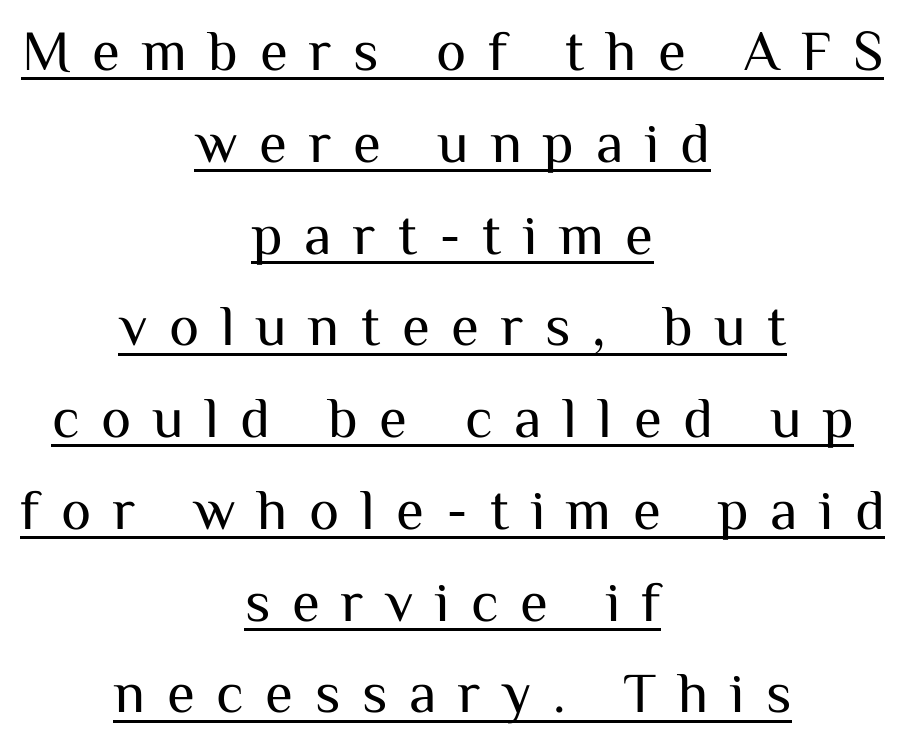
The image shows 57 px regular-weight sans-serif type, upright; set centered, normal line spacing (1.61x), unusually wide letter spacing (+0.38 em), underlined; medium stroke contrast and a medium x-height.
